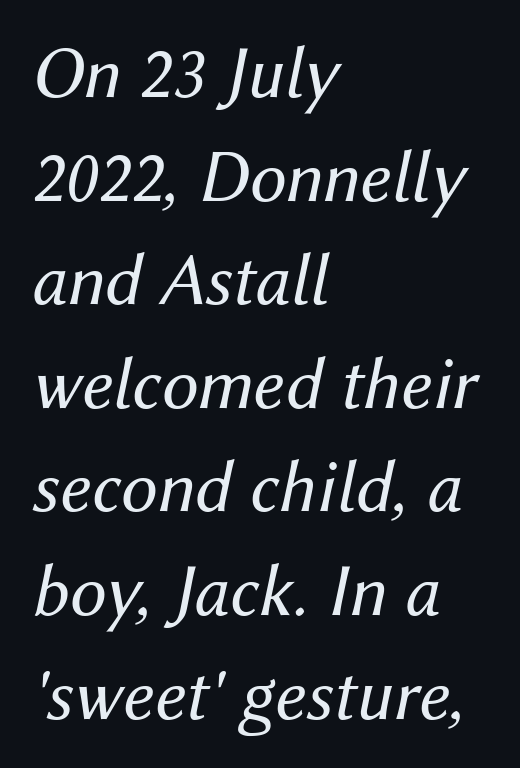
The image shows 74 px regular-weight type, italic (leaning right); set left-aligned, normal line spacing (1.4x), normal letter spacing, not underlined; medium stroke contrast and a medium x-height.
